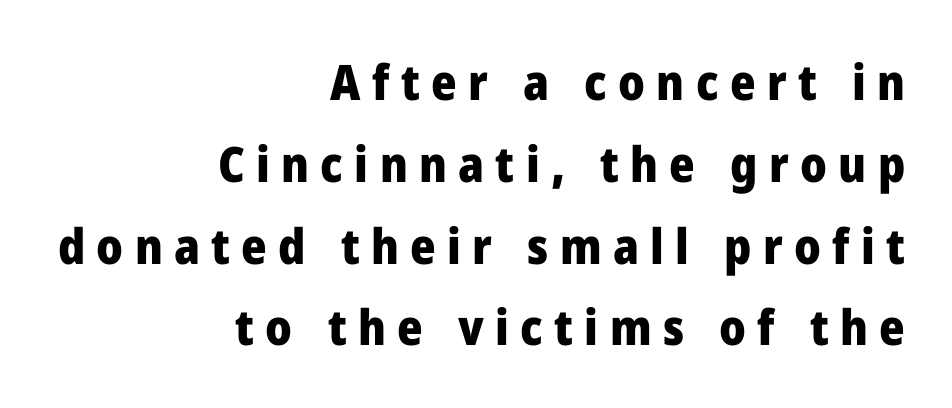
Q: Is the text bold? A: Yes.
Q: Is the text italic (slanted)? A: No, it is upright.
Q: Is the typeface a serif or a sans-serif typeface? A: Sans-serif.
Q: Is the text underlined? A: No.
Q: How is the paragraph aligned? A: Right-aligned.
Q: Is the spacing between letters normal or unusually wide? A: Unusually wide.
Q: Is the spacing between lines tight, normal or loose? A: Normal.
Q: Width (condensed, normal, or wide)? A: Normal.
Q: Stroke contrast? A: Low.
Q: x-height? A: Medium.
Q: Monospaced? A: No.
